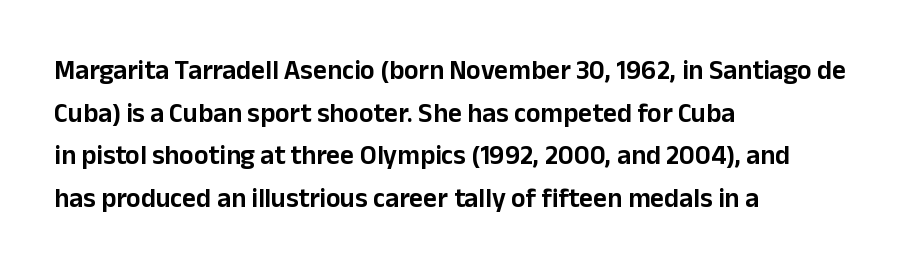
The words here are not underlined. Upright lettering throughout. This rendering leaves character spacing at its baseline value. These lines stack with their left ends in a neat column. Vertical spacing — default.
